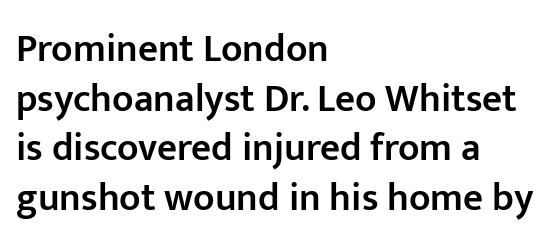
The image shows 39 px semibold sans-serif type, upright; set left-aligned, normal line spacing (1.27x), normal letter spacing, not underlined; low stroke contrast and a medium x-height.
